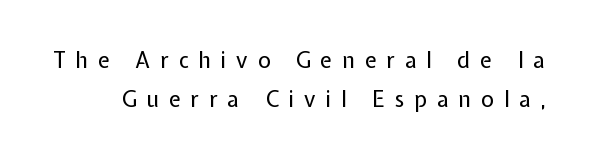
Q: Is the text bold? A: No.
Q: Is the text italic (slanted)? A: No, it is upright.
Q: Is the text underlined? A: No.
Q: Is the spacing between letters normal or unusually wide? A: Unusually wide.
